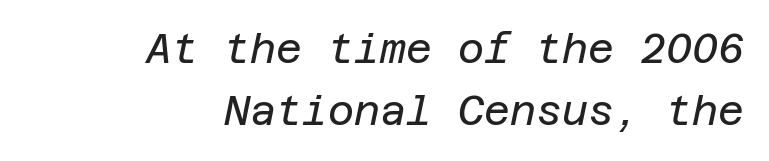
Q: Is the text bold? A: No.
Q: Is the text italic (slanted)? A: Yes, it leans right by about 12 degrees.
Q: Is the text underlined? A: No.
Q: How is the paragraph aligned? A: Right-aligned.
Q: Is the spacing between letters normal or unusually wide? A: Normal.
Q: Is the spacing between lines tight, normal or loose? A: Normal.
Q: Width (condensed, normal, or wide)? A: Normal.
Q: Stroke contrast? A: Low.
Q: x-height? A: Large.
